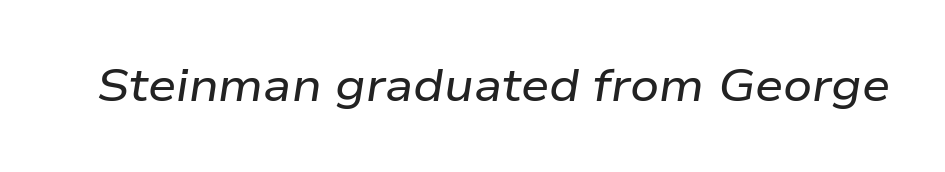
Default kerning and tracking; the words read as compact shapes. These lines are rendered in a variable-pitch font. Descenders hang freely into open space. The axis of the letterforms is tilted away from vertical.
